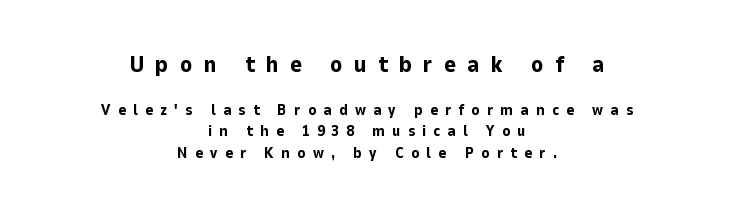
{"italic": "no", "bold": "yes", "underline": "no", "align": "center", "line_spacing": "normal", "line_spacing_ratio": 1.42, "letter_spacing": "wide", "letter_spacing_em": 0.48, "larger_block": "first", "size_ratio": 1.53, "glyph_px": 23}
